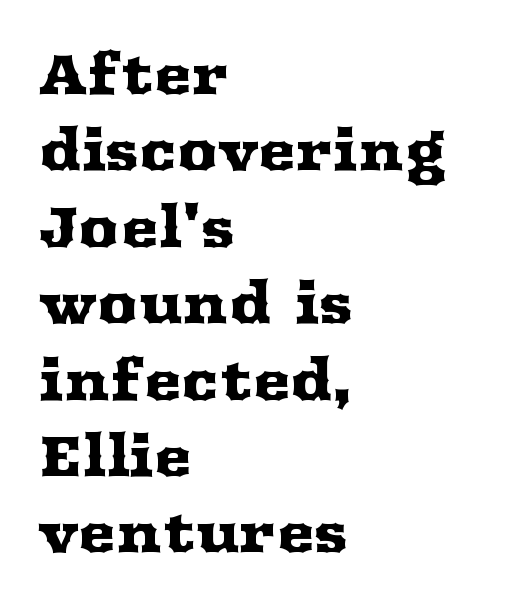
If you drew a line through each stem, it would be perfectly vertical. Teacher's note: observe the even left margin — that is flush-left alignment. Each row of text sits above clean, open space. I'd call this a serif setting — the letters wear small feet.
